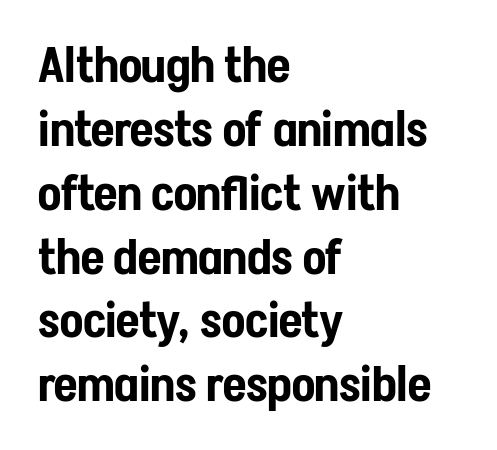
{"serif": "no", "italic": "no", "width": "condensed", "stroke_contrast": "low", "x_height": "medium", "monospaced": "no", "underline": "no", "align": "left", "line_spacing": "normal", "line_spacing_ratio": 1.33, "letter_spacing": "normal", "letter_spacing_em": 0.0, "glyph_px": 48}
